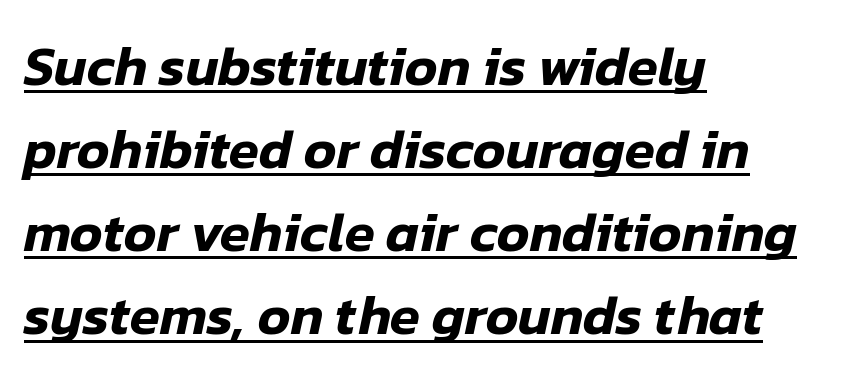
{"italic": "yes", "lean": "right", "slant_degrees": 12, "width": "normal", "stroke_contrast": "low", "x_height": "medium", "monospaced": "no", "underline": "yes", "align": "left", "line_spacing": "normal", "line_spacing_ratio": 1.51, "letter_spacing": "normal", "letter_spacing_em": 0.0, "glyph_px": 55}
